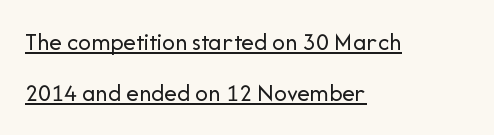
The image shows 25 px text type, upright; set left-aligned, loose line spacing (2.03x), normal letter spacing, underlined.
